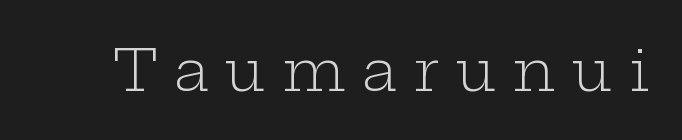
Q: Is the text bold? A: No.
Q: Is the text italic (slanted)? A: No, it is upright.
Q: Is the typeface a serif or a sans-serif typeface? A: Serif.
Q: Is the text underlined? A: No.
Q: Is the spacing between letters normal or unusually wide? A: Unusually wide.
Q: Width (condensed, normal, or wide)? A: Wide.
Q: Stroke contrast? A: Low.
Q: x-height? A: Medium.
Q: Monospaced? A: No.
